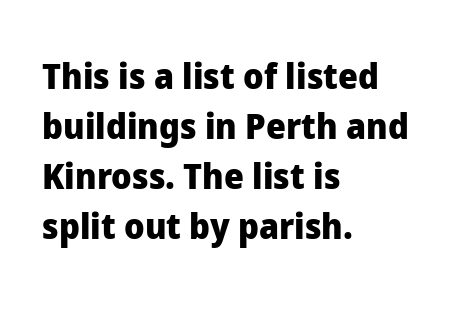
The image shows 35 px heavy sans-serif type, upright; set left-aligned, normal line spacing (1.43x), normal letter spacing, not underlined; low stroke contrast and a medium x-height.
